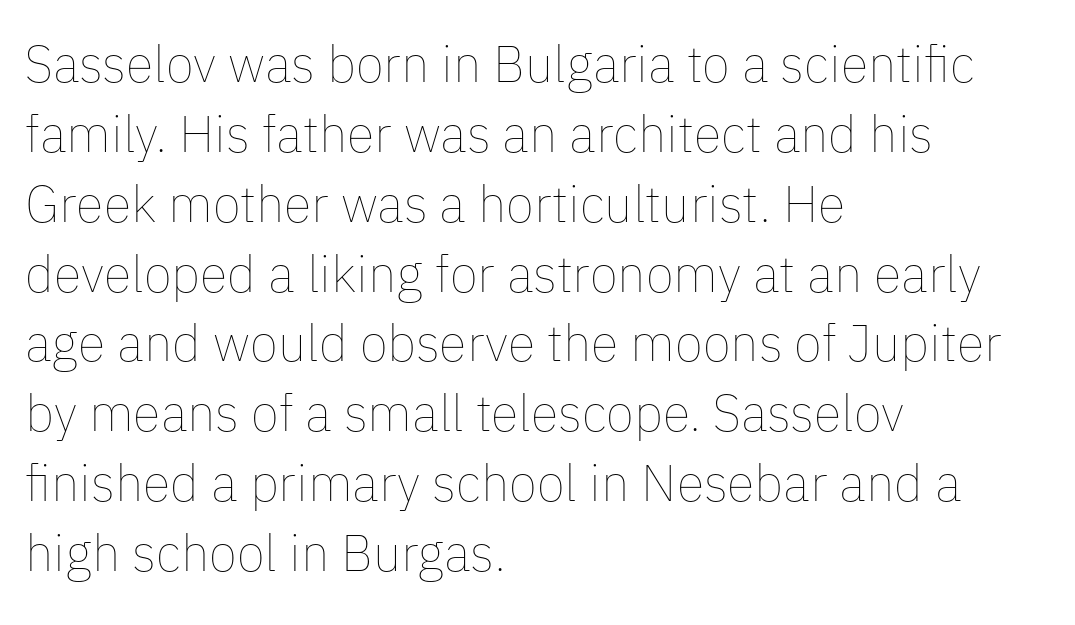
Q: Is the text bold? A: No.
Q: Is the text italic (slanted)? A: No, it is upright.
Q: Is the text underlined? A: No.
Q: How is the paragraph aligned? A: Left-aligned.
Q: Is the spacing between letters normal or unusually wide? A: Normal.
Q: Is the spacing between lines tight, normal or loose? A: Normal.
Q: Width (condensed, normal, or wide)? A: Normal.
Q: Stroke contrast? A: Low.
Q: x-height? A: Medium.
Q: Monospaced? A: No.
